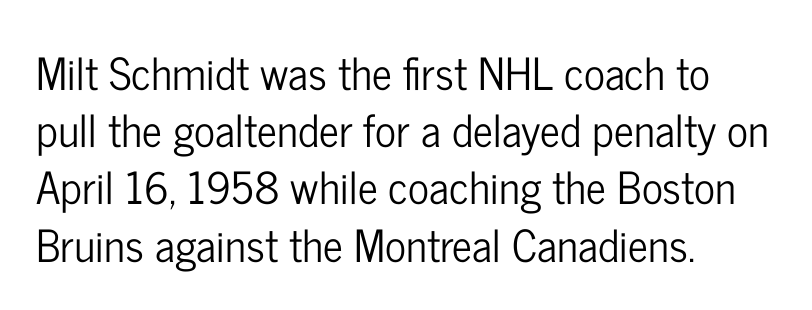
{"serif": "no", "italic": "no", "width": "condensed", "stroke_contrast": "low", "x_height": "medium", "monospaced": "no", "underline": "no", "align": "left", "line_spacing": "normal", "line_spacing_ratio": 1.3, "letter_spacing": "normal", "letter_spacing_em": 0.0, "glyph_px": 44}
